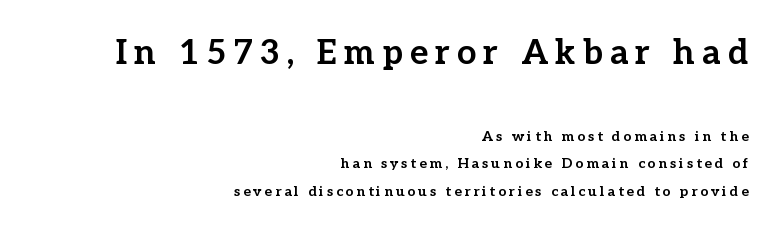
The image shows 34 px bold serif type, upright; set right-aligned, loose line spacing (1.98x), unusually wide letter spacing (+0.21 em), not underlined; the first (top) block is 2.43x larger; low stroke contrast and a medium x-height.
